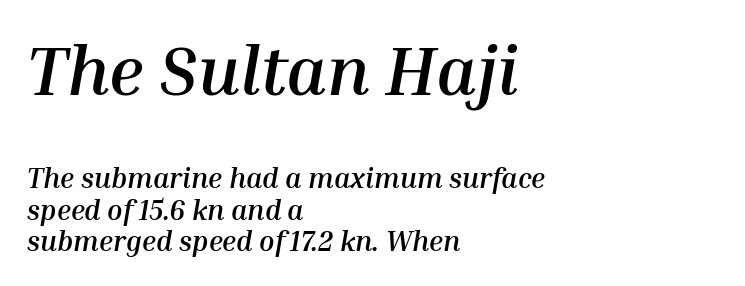
The image shows 69 px semibold type, italic (leaning right); set left-aligned, tight line spacing (1.13x), normal letter spacing, not underlined; the first (top) block is 2.46x larger; medium stroke contrast and a medium x-height.
